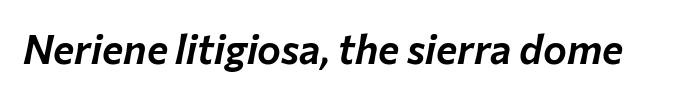
{"italic": "yes", "lean": "right", "slant_degrees": 12, "width": "normal", "stroke_contrast": "low", "x_height": "medium", "monospaced": "no", "underline": "no", "letter_spacing": "normal", "letter_spacing_em": 0.0, "glyph_px": 40}
